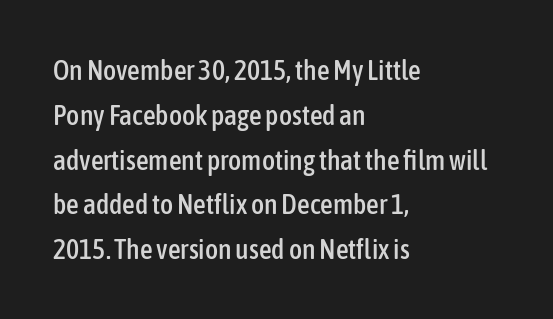
Q: Is the text italic (slanted)? A: No, it is upright.
Q: Is the typeface a serif or a sans-serif typeface? A: Sans-serif.
Q: Is the text underlined? A: No.
Q: How is the paragraph aligned? A: Left-aligned.
Q: Is the spacing between letters normal or unusually wide? A: Normal.
Q: Is the spacing between lines tight, normal or loose? A: Normal.
Q: Width (condensed, normal, or wide)? A: Condensed.
Q: Stroke contrast? A: Low.
Q: x-height? A: Medium.
Q: Monospaced? A: No.
